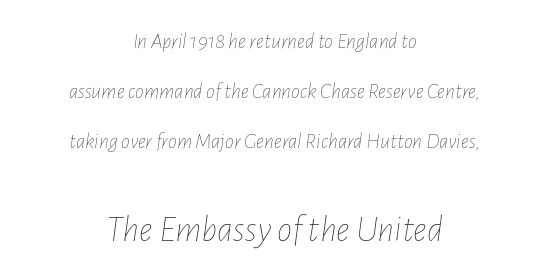
The image shows 38 px thin, condensed type, italic (leaning right); set centered, loose line spacing (2.27x), normal letter spacing, not underlined; the second (bottom) block is 1.73x larger; low stroke contrast and a medium x-height.
